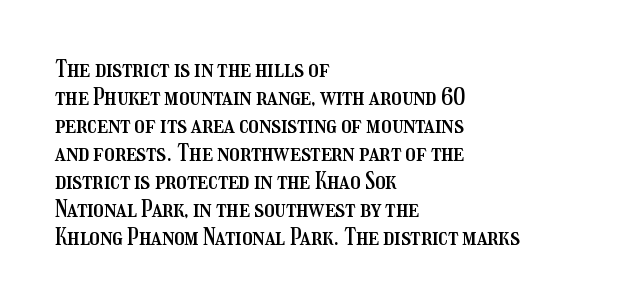
Q: Is the text italic (slanted)? A: No, it is upright.
Q: Is the text underlined? A: No.
Q: How is the paragraph aligned? A: Left-aligned.
Q: Is the spacing between letters normal or unusually wide? A: Normal.
